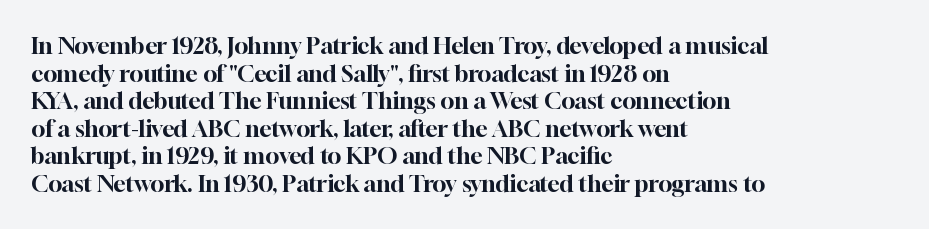
{"italic": "no", "underline": "no", "align": "left", "line_spacing_ratio": 1.2, "letter_spacing": "normal", "letter_spacing_em": 0.0, "glyph_px": 23}
